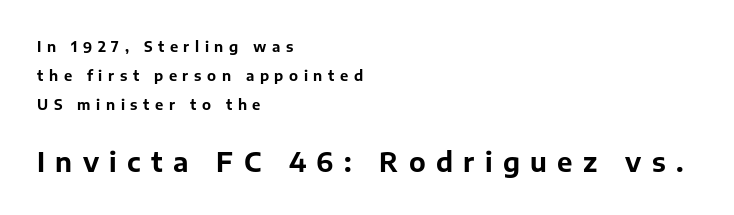
The image shows 26 px bold type, upright; set left-aligned, loose line spacing (2.07x), unusually wide letter spacing (+0.4 em), not underlined; the second (bottom) block is 1.86x larger.
